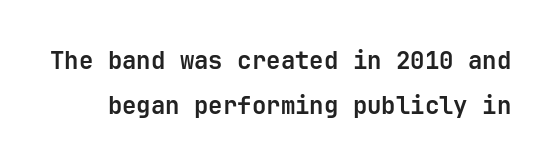
The sample has been set heavy, in full bold. The area under the type is left untouched. Ascenders rise straight up at ninety degrees. The horizontal fit of the characters is conventional and even.
